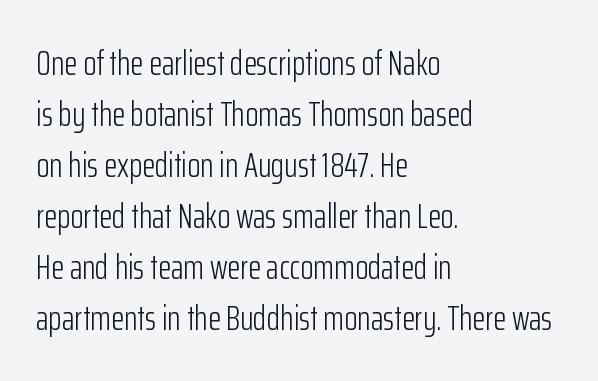
The image shows 34 px light, condensed sans-serif type, upright; set left-aligned, normal line spacing (1.5x), normal letter spacing, not underlined; low stroke contrast and a medium x-height.
